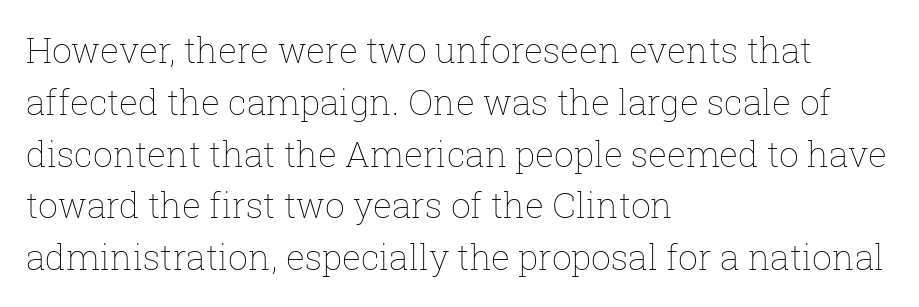
The image shows 35 px thin type, upright; set left-aligned, normal line spacing (1.48x), normal letter spacing, not underlined; low stroke contrast and a medium x-height.
